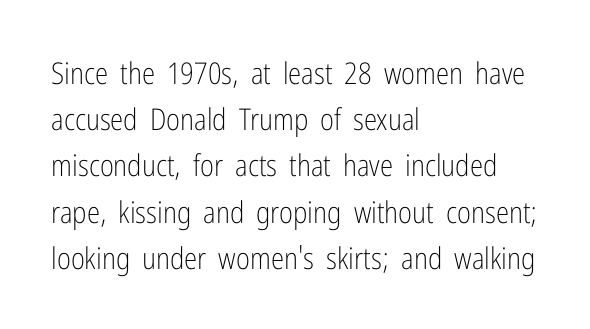
{"serif": "no", "italic": "no", "bold": "no", "weight": "light", "width": "condensed", "stroke_contrast": "low", "x_height": "medium", "monospaced": "no", "underline": "no", "align": "left", "line_spacing": "normal", "line_spacing_ratio": 1.54, "letter_spacing": "normal", "letter_spacing_em": 0.0, "glyph_px": 30}
